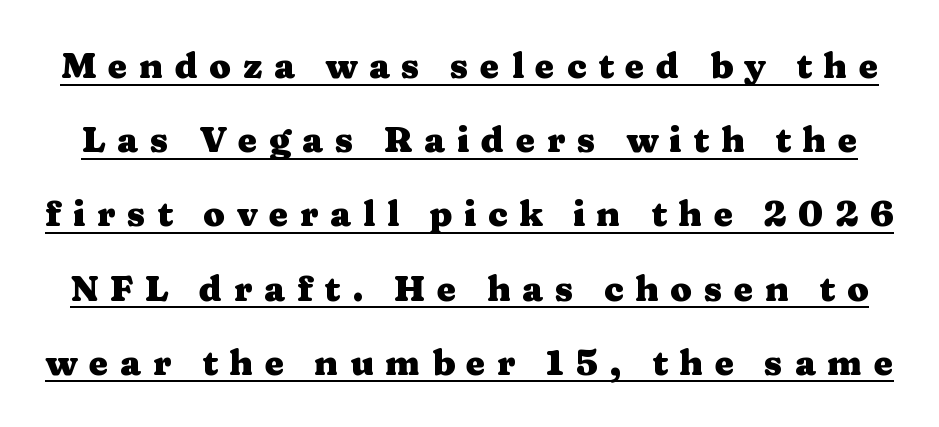
The block of text is sparse from top to bottom, with ample space between rows. The face used here appears with an underline applied. Nope, not italic — everything's standing straight. The type is letterspaced generously, with wide tracking. The passage shown is typed in a proportional face where columns would drift.
